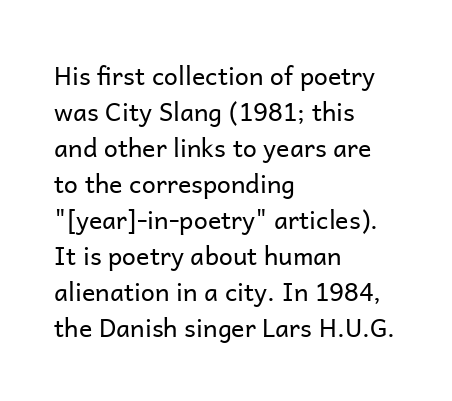
{"italic": "no", "bold": "no", "underline": "no", "align": "left", "line_spacing": "normal", "line_spacing_ratio": 1.44, "letter_spacing": "normal", "letter_spacing_em": 0.0, "glyph_px": 25}
